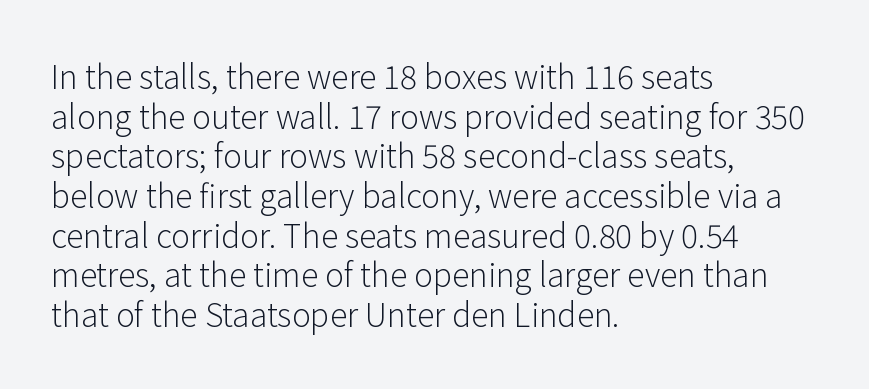
Q: Is the text bold? A: No.
Q: Is the text italic (slanted)? A: No, it is upright.
Q: Is the typeface a serif or a sans-serif typeface? A: Sans-serif.
Q: Is the text underlined? A: No.
Q: How is the paragraph aligned? A: Left-aligned.
Q: Is the spacing between letters normal or unusually wide? A: Normal.
Q: Width (condensed, normal, or wide)? A: Normal.
Q: Stroke contrast? A: Low.
Q: x-height? A: Medium.
Q: Monospaced? A: No.
